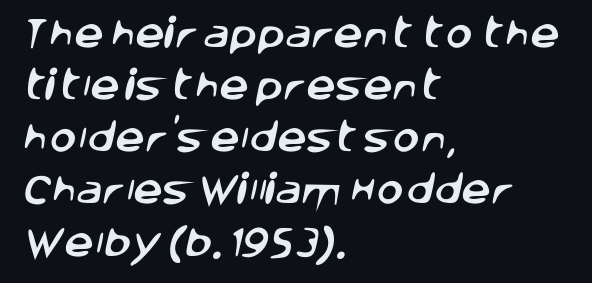
Looks like regular typesetting: each glyph gets only the width it needs. Each new line begins a customary step beneath the previous one. How are the letters spaced? Ordinarily, with no added tracking. All the whitespace from short lines collects on the right.
